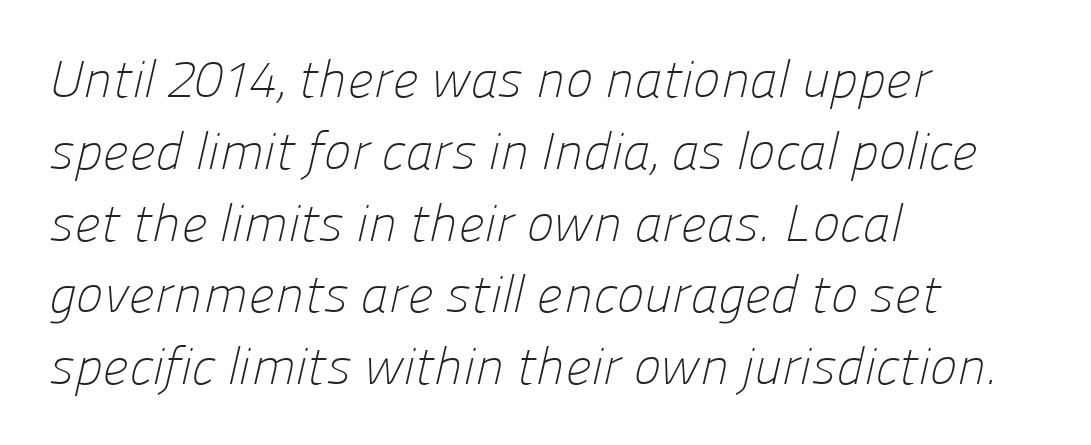
The image shows 52 px light sans-serif type; set left-aligned, normal line spacing (1.38x), normal letter spacing, not underlined; low stroke contrast and a medium x-height.
